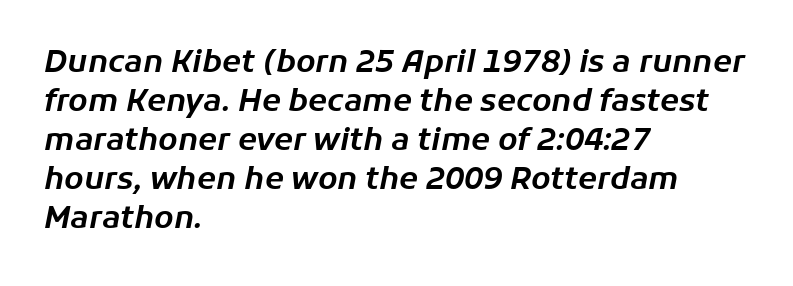
Q: Is the text italic (slanted)? A: Yes, it leans right by about 11 degrees.
Q: Is the text underlined? A: No.
Q: How is the paragraph aligned? A: Left-aligned.
Q: Is the spacing between letters normal or unusually wide? A: Normal.
Q: Is the spacing between lines tight, normal or loose? A: Normal.
Q: Width (condensed, normal, or wide)? A: Normal.
Q: Stroke contrast? A: Low.
Q: x-height? A: Medium.
Q: Monospaced? A: No.
